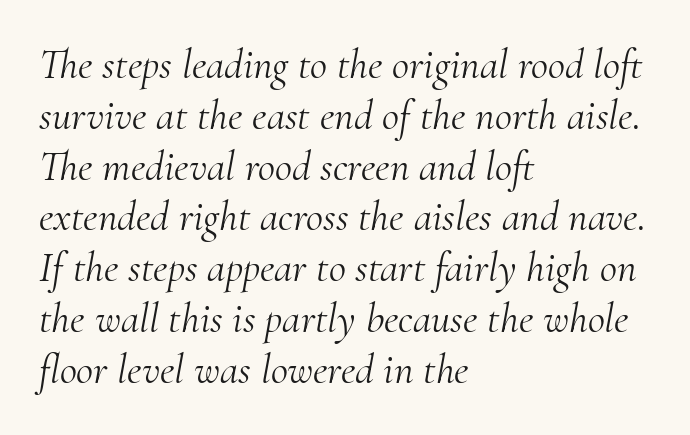
Classification — serif. There's an unmistakable incline to the writing here. Compared with a typical body face, this is equally light or lighter still. Each line starts at the same left margin while the right side varies.
